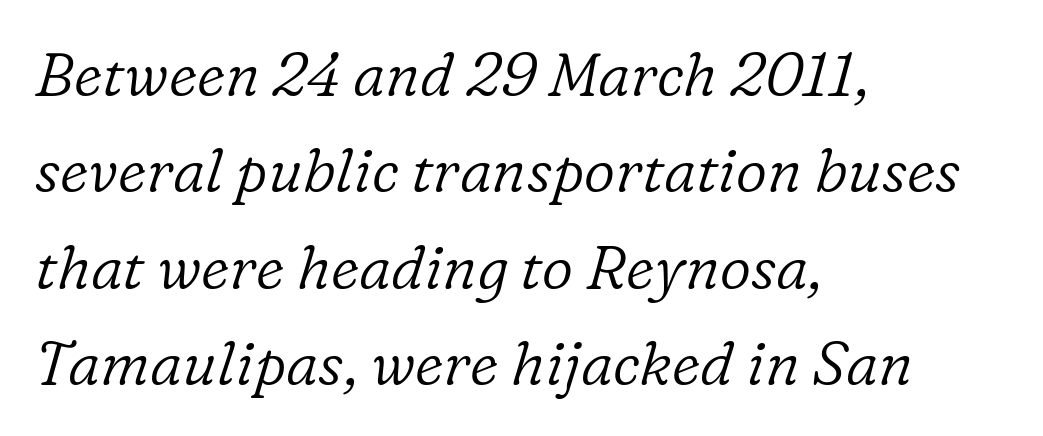
The image shows 61 px light serif type, italic (leaning right); set left-aligned, normal line spacing (1.58x), normal letter spacing, not underlined; low stroke contrast and a medium x-height.
